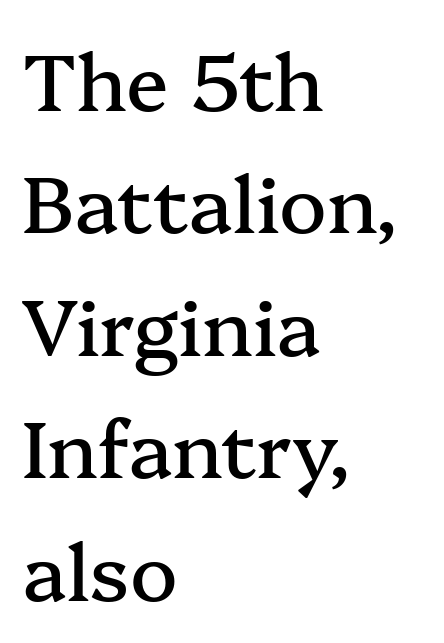
Q: Is the text italic (slanted)? A: No, it is upright.
Q: Is the typeface a serif or a sans-serif typeface? A: Serif.
Q: Is the text underlined? A: No.
Q: How is the paragraph aligned? A: Left-aligned.
Q: Is the spacing between letters normal or unusually wide? A: Normal.
Q: Is the spacing between lines tight, normal or loose? A: Normal.
Q: Width (condensed, normal, or wide)? A: Normal.
Q: Stroke contrast? A: Medium.
Q: x-height? A: Medium.
Q: Monospaced? A: No.
